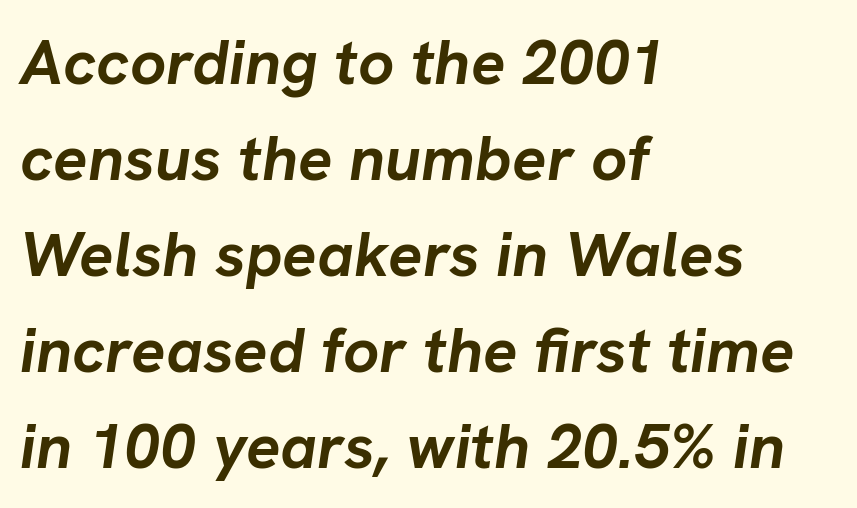
The area under the type is left untouched. This is heavy type, rendered in bold. This sample uses an oblique cut, with every glyph tilted off the vertical. The setting favours the left margin, as ordinary paragraphs usually do. One glance says typical: line gaps are just what's usual. This sample has the flowing, uneven cadence of proportional lettering.
